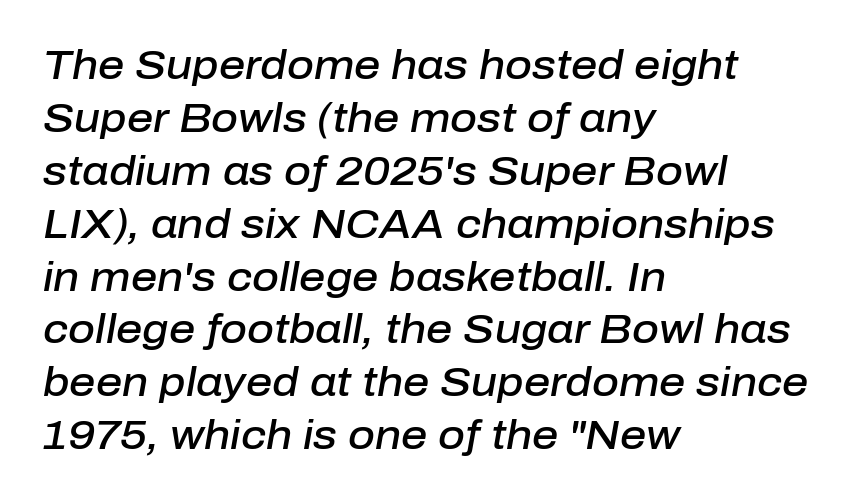
Q: Is the text bold? A: Semi-bold.
Q: Is the text italic (slanted)? A: Yes, it leans right by about 10 degrees.
Q: Is the text underlined? A: No.
Q: How is the paragraph aligned? A: Left-aligned.
Q: Is the spacing between letters normal or unusually wide? A: Normal.
Q: Is the spacing between lines tight, normal or loose? A: Normal.
Q: Width (condensed, normal, or wide)? A: Normal.
Q: Stroke contrast? A: Low.
Q: x-height? A: Medium.
Q: Monospaced? A: No.
